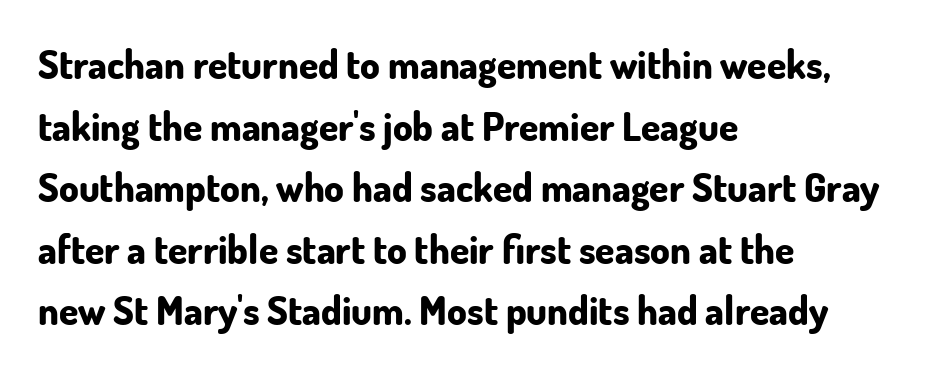
A typesetter would call this proportional, since set widths differ per character. A bare baseline throughout the passage. Reading down the block, your eye returns to a fixed left position each line. Quick note: not italic, upright.
